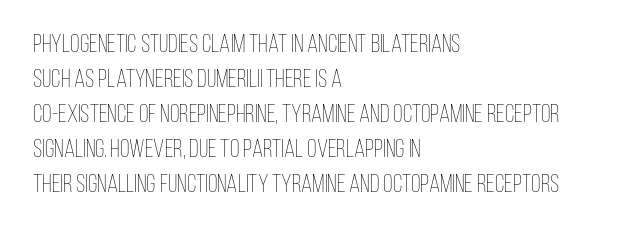
{"italic": "no", "bold": "no", "underline": "no", "align": "left", "line_spacing": "normal", "line_spacing_ratio": 1.4, "letter_spacing": "normal", "letter_spacing_em": 0.0, "glyph_px": 25}
